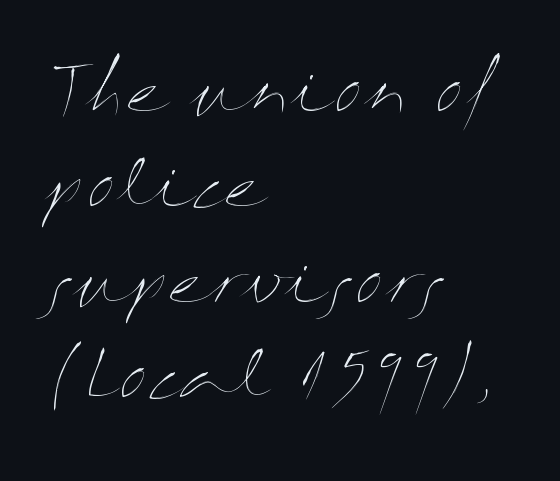
Q: Is the text bold? A: No.
Q: Is the text italic (slanted)? A: Yes.
Q: Is the text underlined? A: No.
Q: How is the paragraph aligned? A: Left-aligned.
Q: Is the spacing between letters normal or unusually wide? A: Normal.
Q: Is the spacing between lines tight, normal or loose? A: Normal.
Q: Width (condensed, normal, or wide)? A: Wide.
Q: Stroke contrast? A: Medium.
Q: x-height? A: Medium.
Q: Monospaced? A: No.
